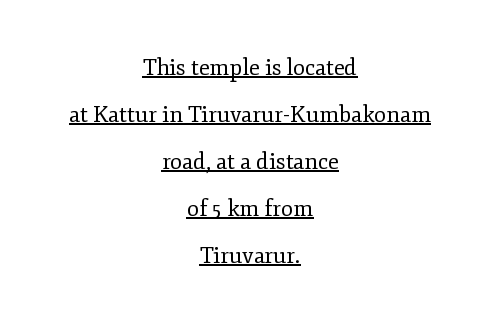
The image shows 22 px text type, upright; set centered, loose line spacing (2.14x), normal letter spacing, underlined.
